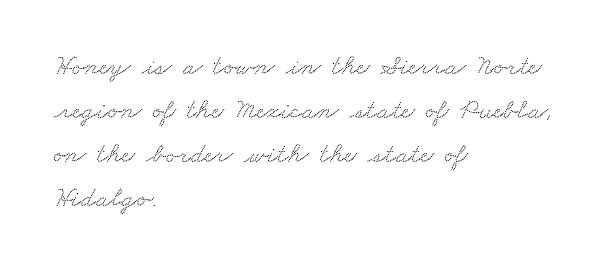
Q: Is the typeface a serif or a sans-serif typeface? A: Serif.
Q: Is the text underlined? A: No.
Q: How is the paragraph aligned? A: Left-aligned.
Q: Is the spacing between letters normal or unusually wide? A: Normal.
Q: Is the spacing between lines tight, normal or loose? A: Normal.
Q: Width (condensed, normal, or wide)? A: Wide.
Q: Stroke contrast? A: Low.
Q: x-height? A: Small.
Q: Monospaced? A: No.
